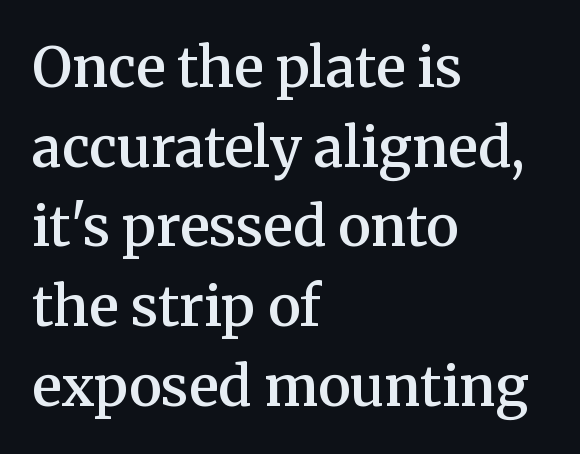
The image shows 55 px semibold serif type, upright; set left-aligned, normal line spacing (1.45x), normal letter spacing, not underlined; medium stroke contrast and a medium x-height.
